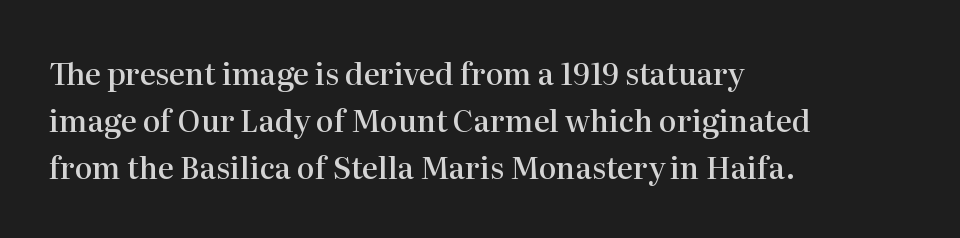
The image shows 30 px semibold serif type, upright; set left-aligned, normal line spacing (1.56x), normal letter spacing, not underlined; high stroke contrast and a medium x-height.
